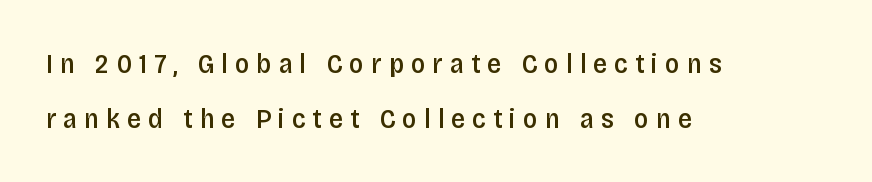
{"serif": "no", "italic": "no", "bold": "semi", "weight": "semibold", "width": "condensed", "stroke_contrast": "low", "x_height": "large", "monospaced": "no", "underline": "no", "align": "left", "line_spacing": "loose", "line_spacing_ratio": 1.96, "letter_spacing": "wide", "letter_spacing_em": 0.25, "glyph_px": 28}
